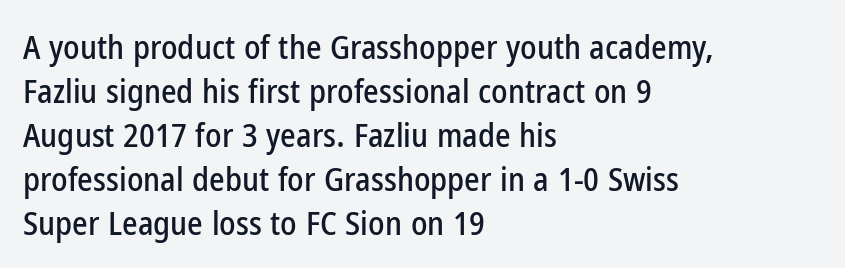
Q: Is the text italic (slanted)? A: No, it is upright.
Q: Is the typeface a serif or a sans-serif typeface? A: Sans-serif.
Q: Is the text underlined? A: No.
Q: How is the paragraph aligned? A: Left-aligned.
Q: Is the spacing between letters normal or unusually wide? A: Normal.
Q: Is the spacing between lines tight, normal or loose? A: Normal.
Q: Width (condensed, normal, or wide)? A: Condensed.
Q: Stroke contrast? A: Low.
Q: x-height? A: Medium.
Q: Monospaced? A: No.
